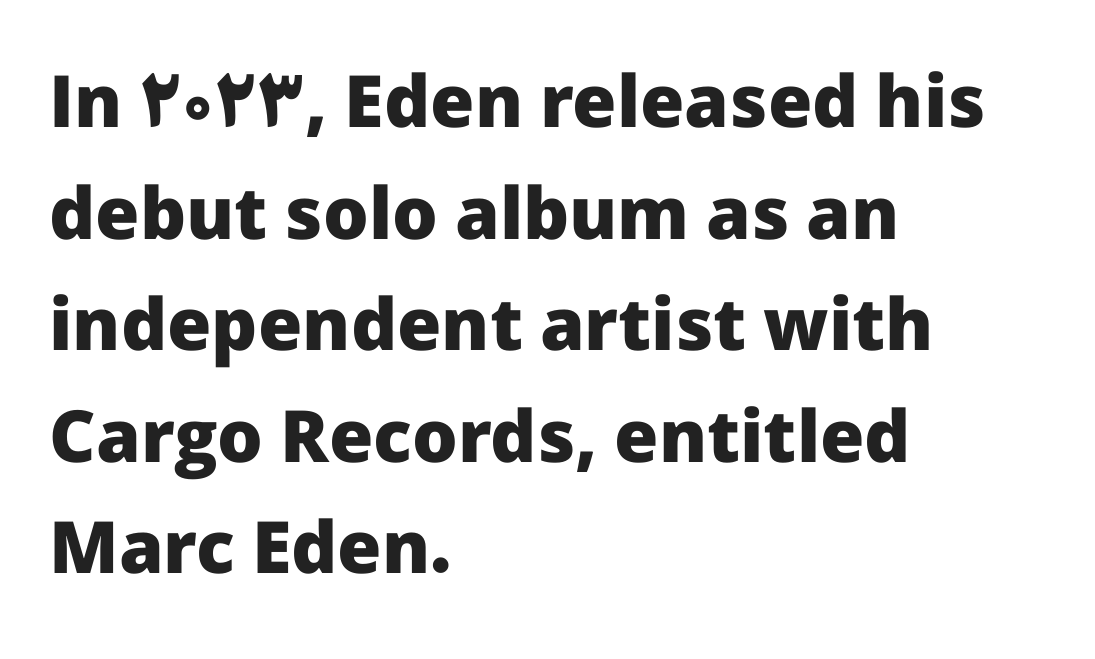
The zone under the glyphs is completely vacant. What kind of face is this? One without serifs — a sans. Typeset ragged right — the left edge is the straight one. No italicization has been applied; the sample stays upright. The characters look thick and weighty, a clear bold.
